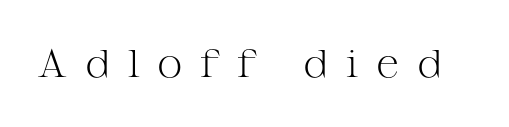
The image shows 39 px light, wide serif type, upright; set unusually wide letter spacing (+0.45 em), not underlined; medium stroke contrast and a medium x-height.
